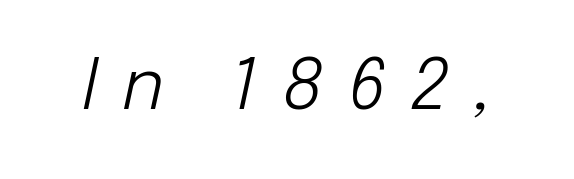
The image shows 70 px light type, italic (leaning right); set unusually wide letter spacing (+0.35 em), not underlined; low stroke contrast and a medium x-height.
